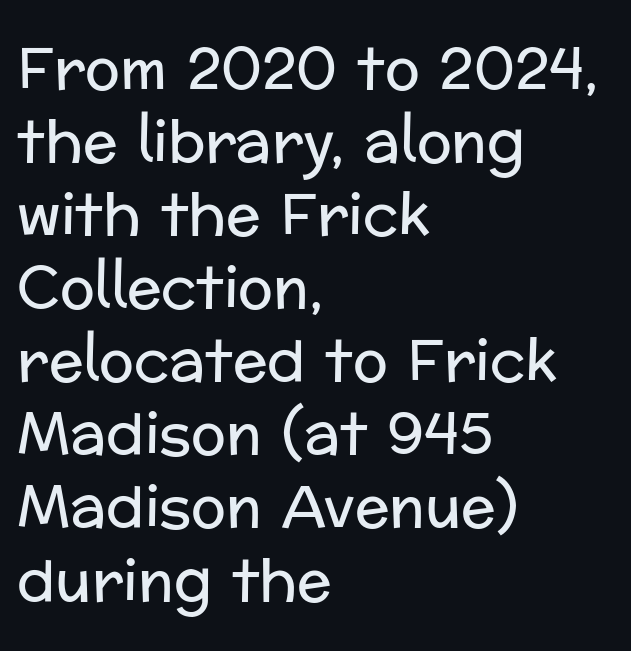
{"serif": "no", "italic": "no", "bold": "no", "weight": "regular", "width": "normal", "stroke_contrast": "low", "x_height": "medium", "monospaced": "no", "underline": "no", "align": "left", "line_spacing": "normal", "line_spacing_ratio": 1.26, "letter_spacing": "normal", "letter_spacing_em": 0.0, "glyph_px": 58}
